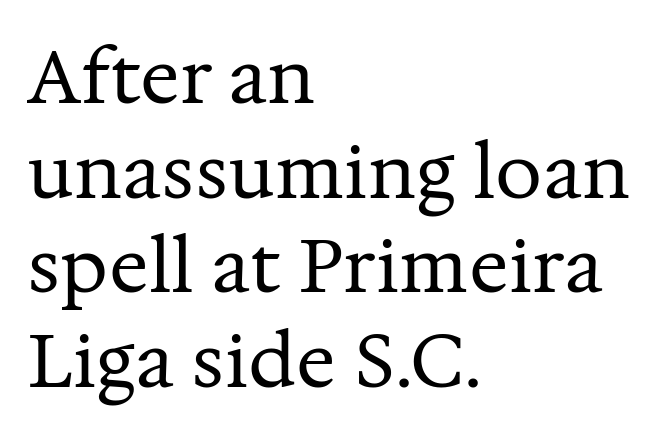
{"serif": "yes", "italic": "no", "bold": "no", "weight": "regular", "width": "normal", "stroke_contrast": "medium", "x_height": "medium", "monospaced": "no", "underline": "no", "align": "left", "line_spacing": "normal", "line_spacing_ratio": 1.28, "letter_spacing": "normal", "letter_spacing_em": 0.0, "glyph_px": 74}
